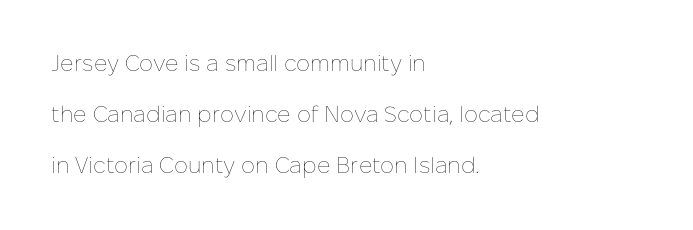
Q: Is the text bold? A: No.
Q: Is the text italic (slanted)? A: No, it is upright.
Q: Is the text underlined? A: No.
Q: How is the paragraph aligned? A: Left-aligned.
Q: Is the spacing between letters normal or unusually wide? A: Normal.
Q: Is the spacing between lines tight, normal or loose? A: Loose.
